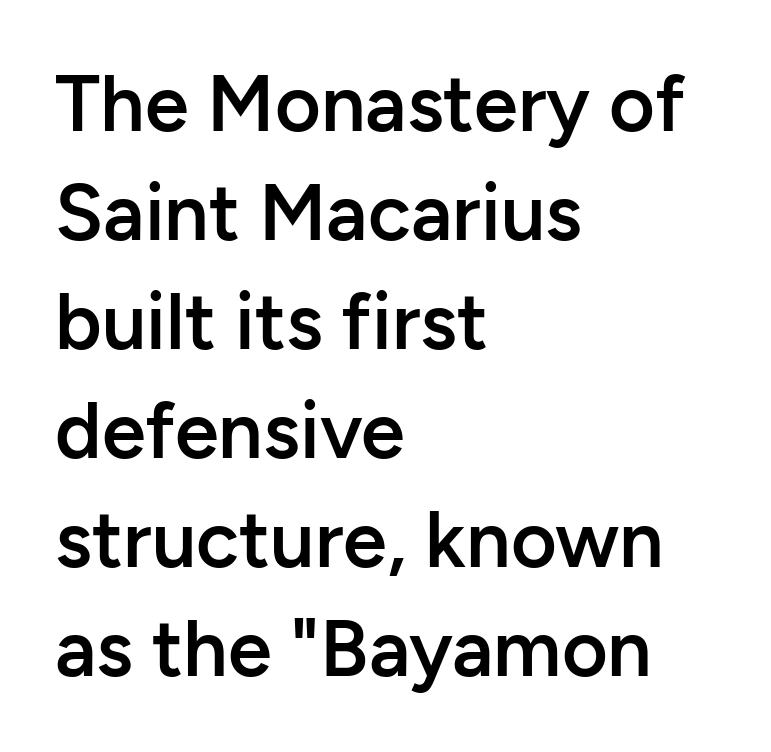
Q: Is the text bold? A: Semi-bold.
Q: Is the text italic (slanted)? A: No, it is upright.
Q: Is the typeface a serif or a sans-serif typeface? A: Sans-serif.
Q: Is the text underlined? A: No.
Q: How is the paragraph aligned? A: Left-aligned.
Q: Is the spacing between letters normal or unusually wide? A: Normal.
Q: Is the spacing between lines tight, normal or loose? A: Normal.
Q: Width (condensed, normal, or wide)? A: Normal.
Q: Stroke contrast? A: Low.
Q: x-height? A: Medium.
Q: Monospaced? A: No.
